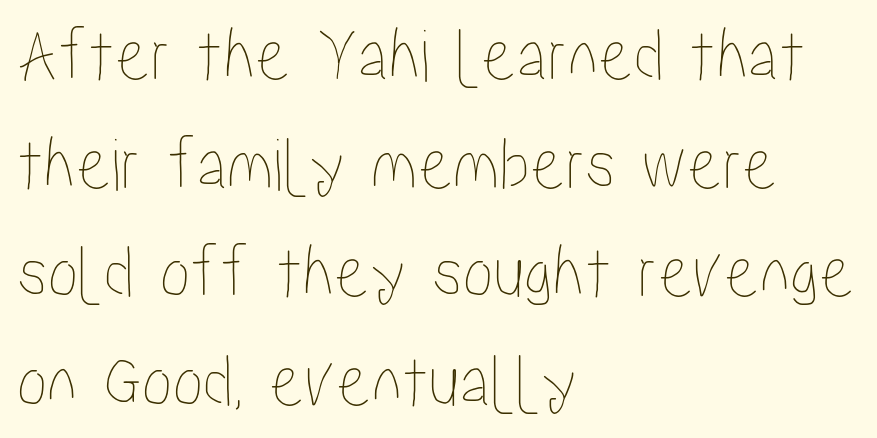
Q: Is the text italic (slanted)? A: No, it is upright.
Q: Is the text underlined? A: No.
Q: How is the paragraph aligned? A: Left-aligned.
Q: Is the spacing between letters normal or unusually wide? A: Normal.
Q: Is the spacing between lines tight, normal or loose? A: Normal.
Q: Width (condensed, normal, or wide)? A: Condensed.
Q: Stroke contrast? A: Low.
Q: x-height? A: Medium.
Q: Monospaced? A: No.
